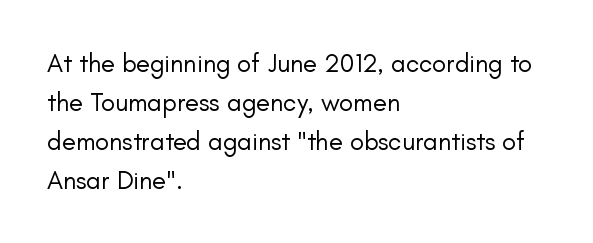
Q: Is the text bold? A: No.
Q: Is the text italic (slanted)? A: No, it is upright.
Q: Is the text underlined? A: No.
Q: How is the paragraph aligned? A: Left-aligned.
Q: Is the spacing between letters normal or unusually wide? A: Normal.
Q: Is the spacing between lines tight, normal or loose? A: Normal.
